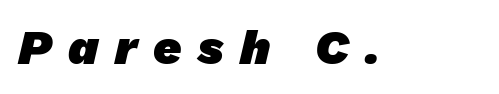
Q: Is the text bold? A: Yes.
Q: Is the typeface a serif or a sans-serif typeface? A: Sans-serif.
Q: Is the text underlined? A: No.
Q: Is the spacing between letters normal or unusually wide? A: Unusually wide.
Q: Width (condensed, normal, or wide)? A: Normal.
Q: Stroke contrast? A: Low.
Q: x-height? A: Medium.
Q: Monospaced? A: No.
